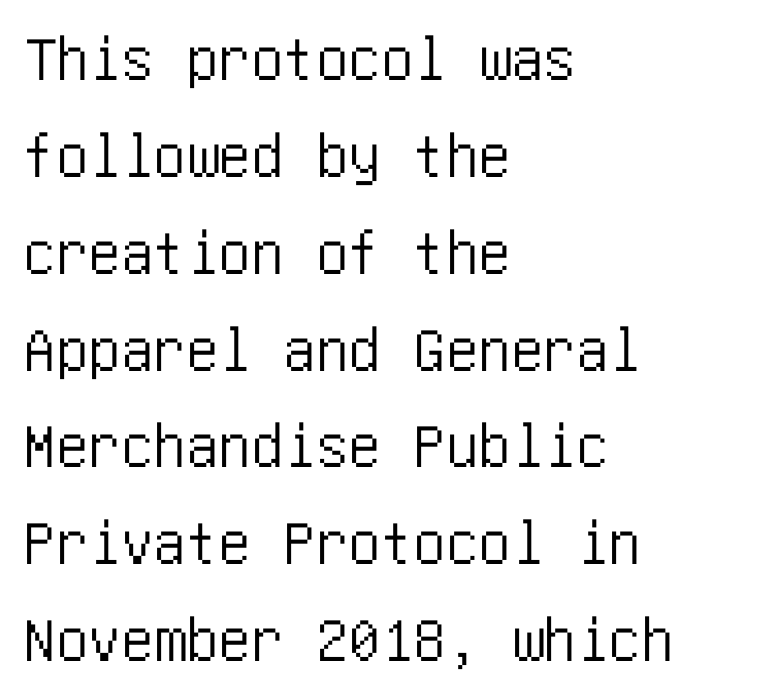
Q: Is the text italic (slanted)? A: No, it is upright.
Q: Is the typeface a serif or a sans-serif typeface? A: Sans-serif.
Q: Is the text underlined? A: No.
Q: How is the paragraph aligned? A: Left-aligned.
Q: Is the spacing between letters normal or unusually wide? A: Normal.
Q: Is the spacing between lines tight, normal or loose? A: Normal.
Q: Width (condensed, normal, or wide)? A: Condensed.
Q: Stroke contrast? A: Low.
Q: x-height? A: Large.
